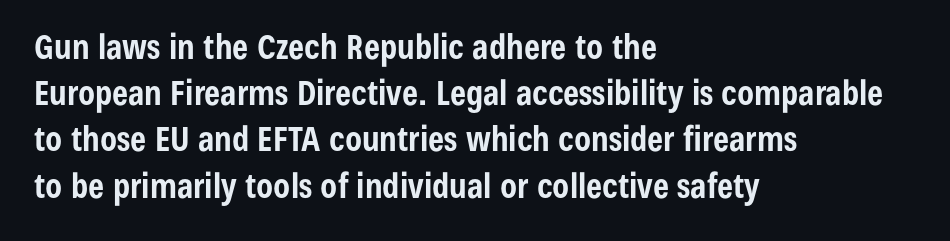
{"serif": "no", "italic": "no", "bold": "yes", "weight": "bold", "width": "condensed", "stroke_contrast": "low", "x_height": "medium", "monospaced": "no", "underline": "no", "align": "left", "line_spacing": "normal", "line_spacing_ratio": 1.36, "letter_spacing": "normal", "letter_spacing_em": 0.0, "glyph_px": 34}
